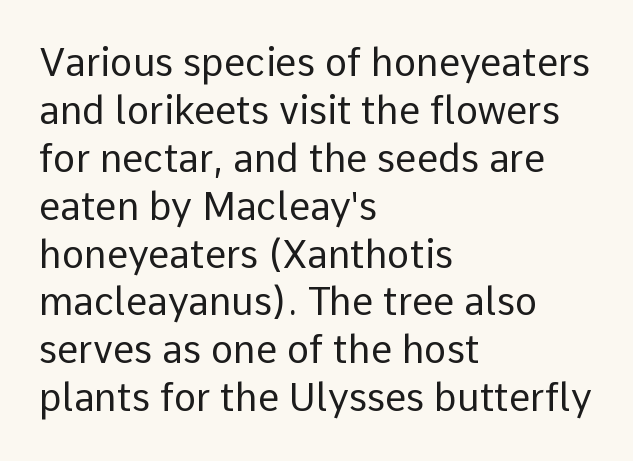
{"serif": "no", "italic": "no", "bold": "no", "weight": "regular", "width": "normal", "stroke_contrast": "low", "x_height": "medium", "monospaced": "no", "underline": "no", "align": "left", "line_spacing": "normal", "line_spacing_ratio": 1.26, "letter_spacing": "normal", "letter_spacing_em": 0.0, "glyph_px": 38}
